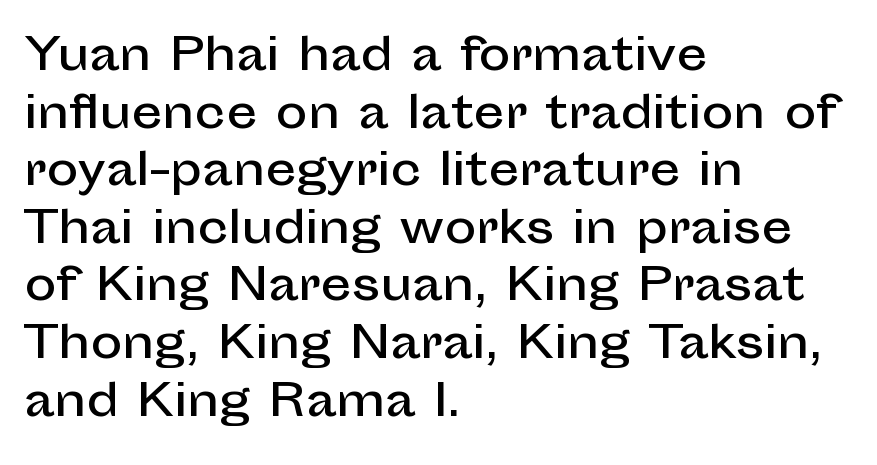
Compared with a centered layout, this one pins lines to the left instead. Examine the stroke ends and you'll find no serifs. Summary of vertical rhythm: regular, with standard interline spacing. Letters rest on an invisible, unmarked baseline. Italic: no, the glyphs are upright roman.
